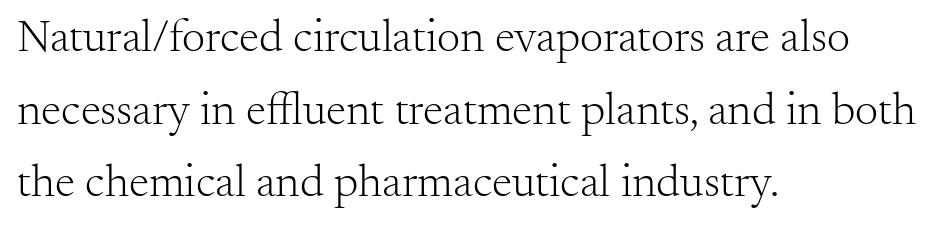
{"serif": "yes", "italic": "no", "bold": "no", "weight": "light", "width": "normal", "stroke_contrast": "medium", "x_height": "small", "monospaced": "no", "underline": "no", "align": "left", "line_spacing": "normal", "line_spacing_ratio": 1.58, "letter_spacing": "normal", "letter_spacing_em": 0.0, "glyph_px": 46}
